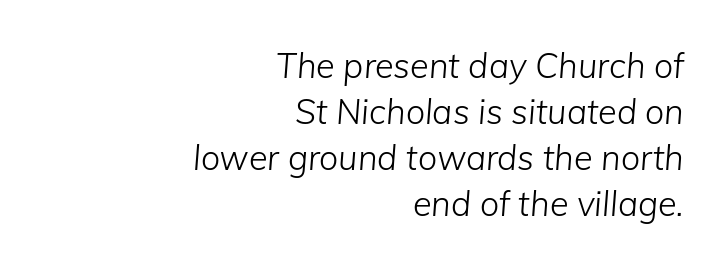
{"italic": "yes", "lean": "right", "slant_degrees": 5, "bold": "no", "weight": "light", "width": "normal", "stroke_contrast": "low", "x_height": "medium", "monospaced": "no", "underline": "no", "align": "right", "line_spacing": "normal", "line_spacing_ratio": 1.35, "letter_spacing": "normal", "letter_spacing_em": 0.0, "glyph_px": 34}
